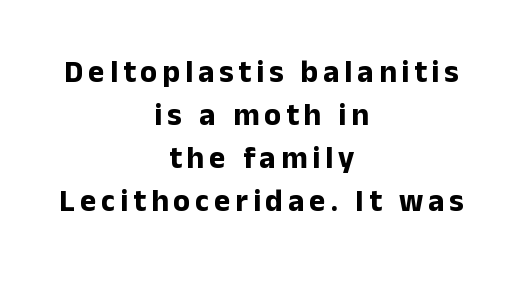
{"serif": "no", "italic": "no", "bold": "yes", "weight": "bold", "width": "normal", "stroke_contrast": "low", "x_height": "medium", "monospaced": "no", "underline": "no", "align": "center", "line_spacing": "normal", "line_spacing_ratio": 1.39, "glyph_px": 31}
